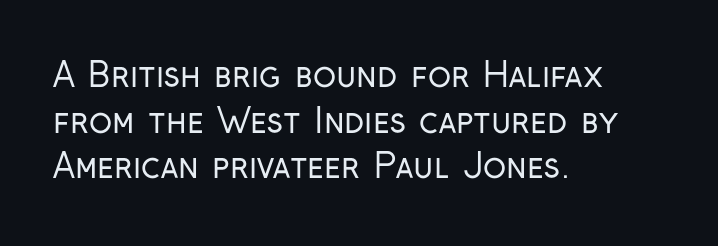
The image shows 34 px regular-weight, condensed sans-serif type, upright; set left-aligned, normal line spacing (1.34x), normal letter spacing, not underlined; low stroke contrast and a medium x-height.
